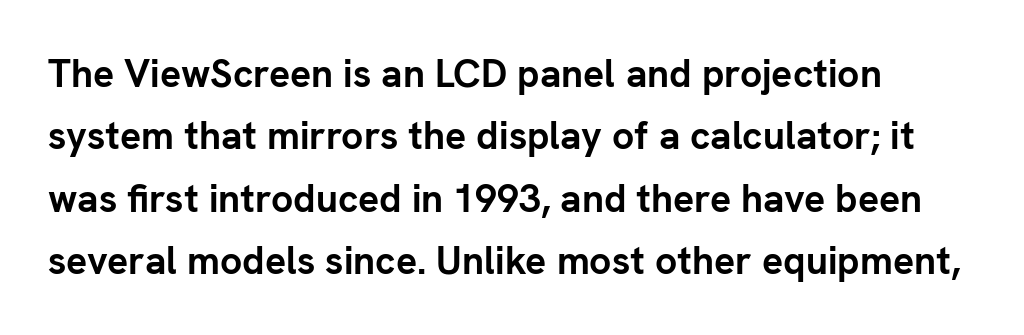
Q: Is the text bold? A: Yes.
Q: Is the text italic (slanted)? A: No, it is upright.
Q: Is the typeface a serif or a sans-serif typeface? A: Sans-serif.
Q: Is the text underlined? A: No.
Q: How is the paragraph aligned? A: Left-aligned.
Q: Is the spacing between letters normal or unusually wide? A: Normal.
Q: Is the spacing between lines tight, normal or loose? A: Normal.
Q: Width (condensed, normal, or wide)? A: Normal.
Q: Stroke contrast? A: Low.
Q: x-height? A: Medium.
Q: Monospaced? A: No.
